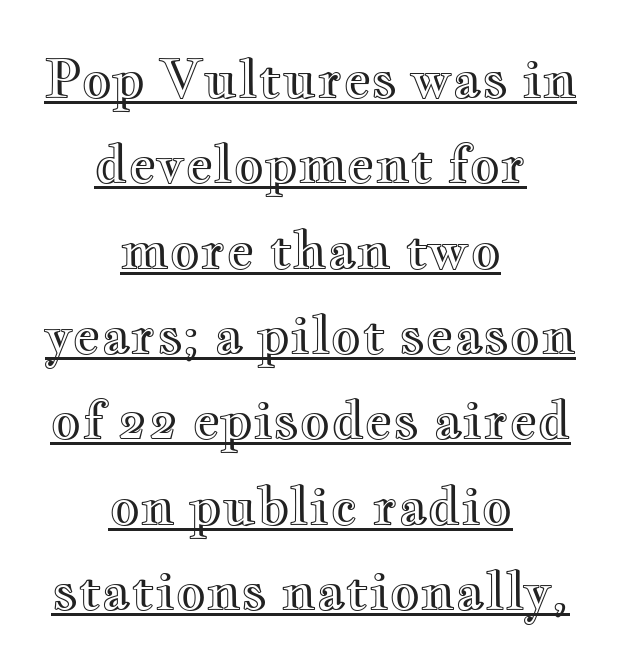
The image shows 53 px wide type, upright; set centered, normal line spacing (1.61x), normal letter spacing, underlined; a small x-height.
